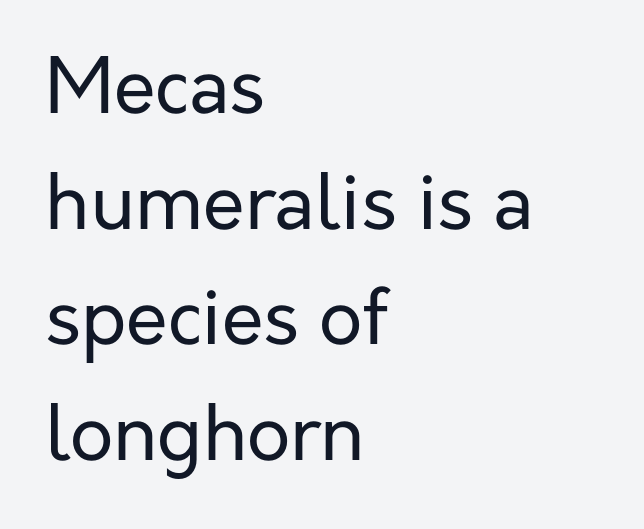
Q: Is the text bold? A: No.
Q: Is the text italic (slanted)? A: No, it is upright.
Q: Is the typeface a serif or a sans-serif typeface? A: Sans-serif.
Q: Is the text underlined? A: No.
Q: How is the paragraph aligned? A: Left-aligned.
Q: Is the spacing between letters normal or unusually wide? A: Normal.
Q: Is the spacing between lines tight, normal or loose? A: Normal.
Q: Width (condensed, normal, or wide)? A: Normal.
Q: Stroke contrast? A: Low.
Q: x-height? A: Medium.
Q: Monospaced? A: No.
